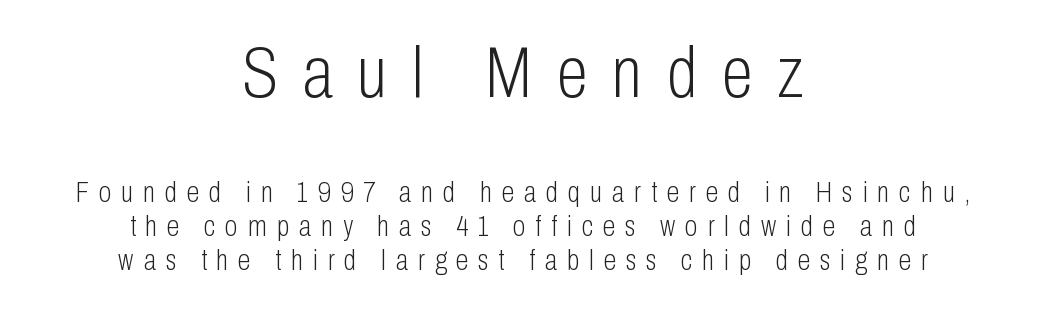
Q: Is the text bold? A: No.
Q: Is the text italic (slanted)? A: No, it is upright.
Q: Is the typeface a serif or a sans-serif typeface? A: Sans-serif.
Q: Is the text underlined? A: No.
Q: How is the paragraph aligned? A: Centered.
Q: Is the spacing between letters normal or unusually wide? A: Unusually wide.
Q: Which block of text is set in a larger size, the first (top) or the second (bottom)? A: The first (top) one.
Q: Width (condensed, normal, or wide)? A: Condensed.
Q: Stroke contrast? A: Low.
Q: x-height? A: Medium.
Q: Monospaced? A: No.
